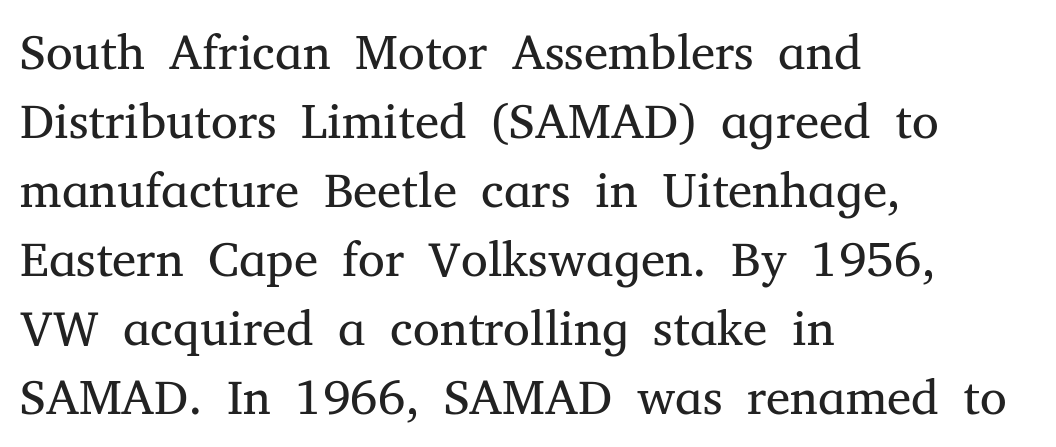
{"serif": "yes", "italic": "no", "bold": "no", "weight": "regular", "width": "normal", "stroke_contrast": "medium", "x_height": "medium", "monospaced": "no", "underline": "no", "align": "left", "line_spacing": "normal", "line_spacing_ratio": 1.41, "letter_spacing": "normal", "letter_spacing_em": 0.0, "glyph_px": 49}
